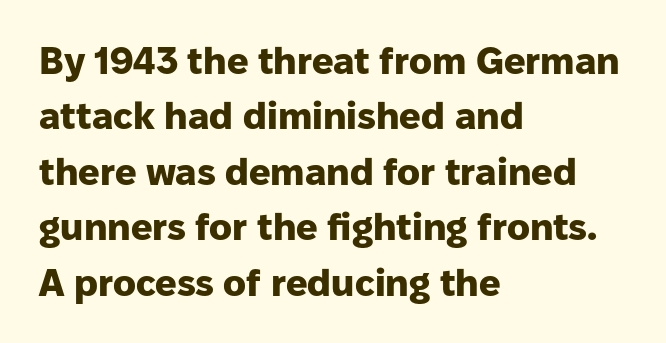
{"serif": "no", "italic": "no", "bold": "yes", "weight": "heavy", "width": "normal", "stroke_contrast": "low", "x_height": "medium", "monospaced": "no", "underline": "no", "align": "left", "line_spacing": "normal", "line_spacing_ratio": 1.46, "letter_spacing": "normal", "letter_spacing_em": 0.0, "glyph_px": 38}
